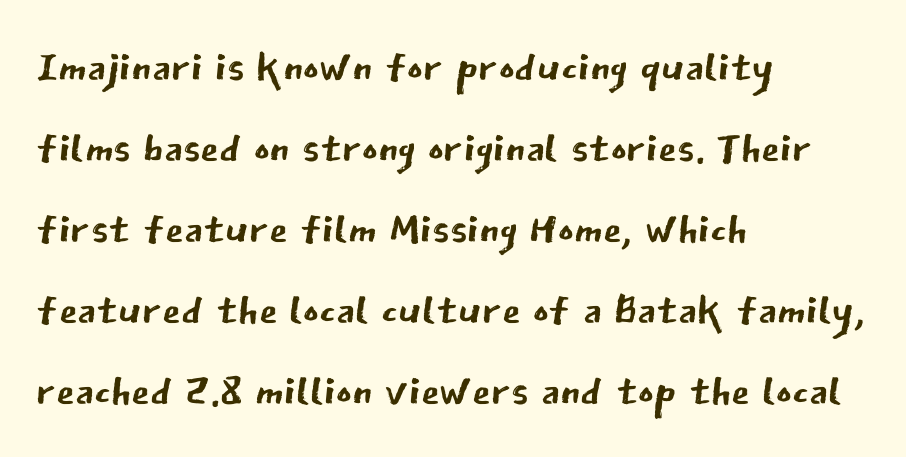
The image shows 60 px regular-weight sans-serif type, upright; set left-aligned, normal line spacing (1.35x), normal letter spacing, not underlined; low stroke contrast and a medium x-height.
